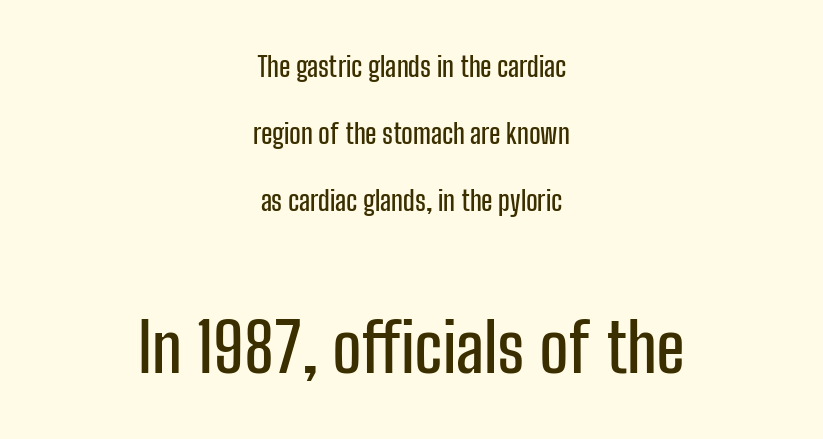
The lower block of text is set noticeably larger than the block above it. Baseline-to-baseline distance is far greater than the letter height. Look at the tracking — it's just the regular setting, nothing added. This rendering features lettering with no underline.
